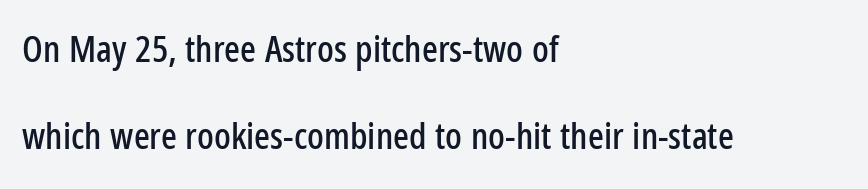
{"serif": "no", "italic": "no", "width": "condensed", "stroke_contrast": "low", "x_height": "medium", "monospaced": "no", "underline": "no", "align": "left", "line_spacing": "loose", "line_spacing_ratio": 2.36, "letter_spacing": "normal", "letter_spacing_em": 0.0, "glyph_px": 37}
